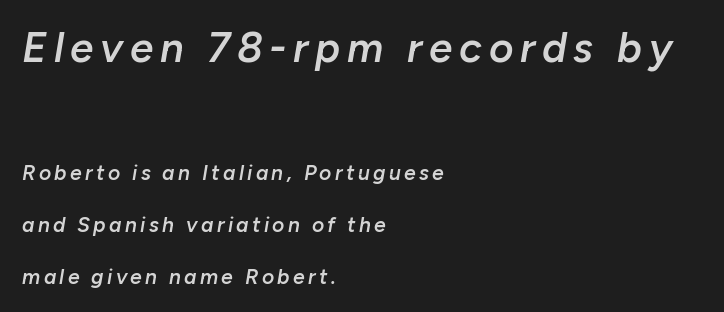
The initial chunk of copy outweighs the following chunk in type size. The vertical gap from one line to the next is large. This is the in-between weight designers call semibold or demi. No word sits above an underline. Teacher's note: observe the even left margin — that is flush-left alignment. The typography opts for an oblique posture over an upright one.
